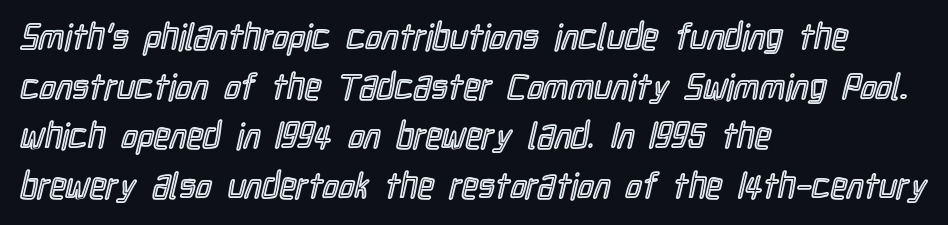
{"width": "condensed", "x_height": "medium", "monospaced": "no", "underline": "no", "align": "left", "line_spacing": "normal", "line_spacing_ratio": 1.38, "letter_spacing": "normal", "letter_spacing_em": 0.0, "glyph_px": 36}
